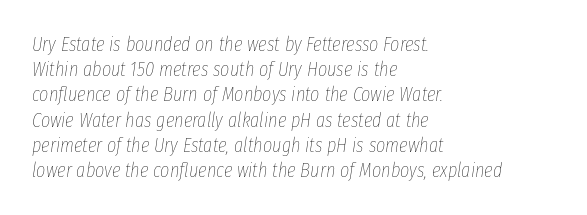
{"italic": "yes", "lean": "right", "slant_degrees": 8, "bold": "no", "underline": "no", "align": "left", "line_spacing": "normal", "line_spacing_ratio": 1.26, "letter_spacing": "normal", "letter_spacing_em": 0.0, "glyph_px": 20}
